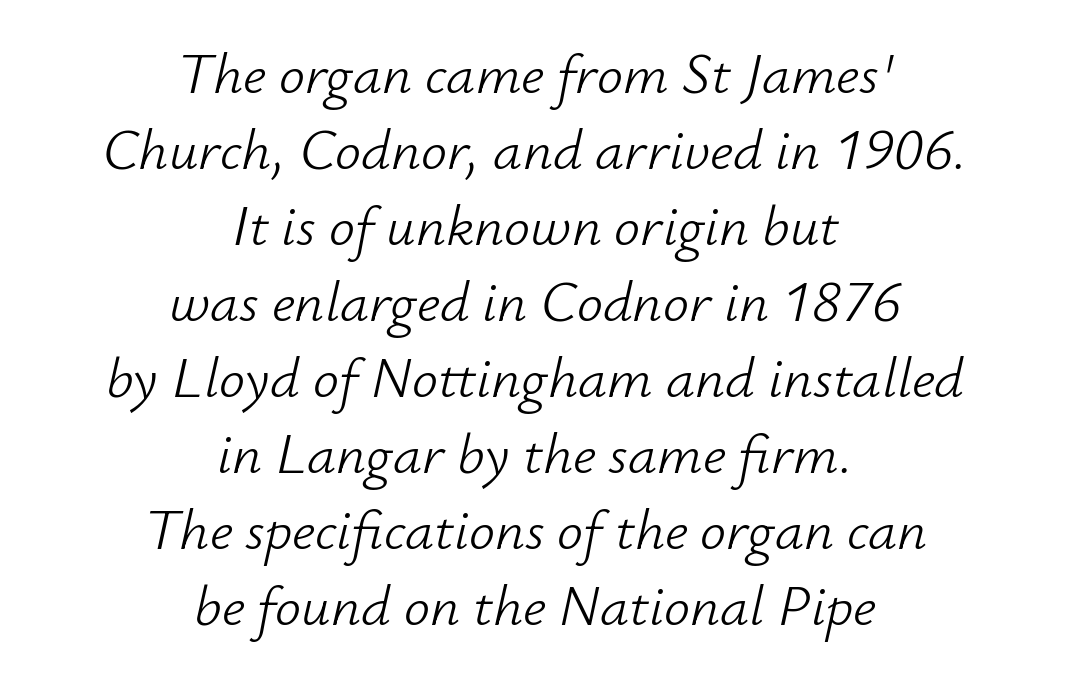
Q: Is the text bold? A: No.
Q: Is the text italic (slanted)? A: Yes, it leans right by about 12 degrees.
Q: Is the text underlined? A: No.
Q: How is the paragraph aligned? A: Centered.
Q: Is the spacing between letters normal or unusually wide? A: Normal.
Q: Is the spacing between lines tight, normal or loose? A: Normal.
Q: Width (condensed, normal, or wide)? A: Normal.
Q: Stroke contrast? A: Low.
Q: x-height? A: Small.
Q: Monospaced? A: No.
